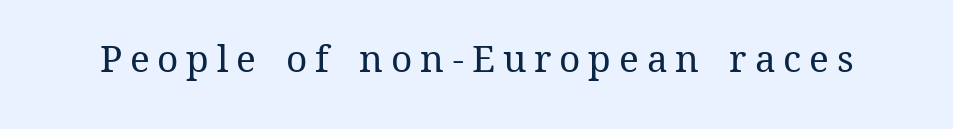
{"italic": "no", "bold": "no", "weight": "regular", "width": "normal", "stroke_contrast": "medium", "x_height": "medium", "monospaced": "no", "underline": "no", "letter_spacing": "wide", "letter_spacing_em": 0.21, "glyph_px": 37}
